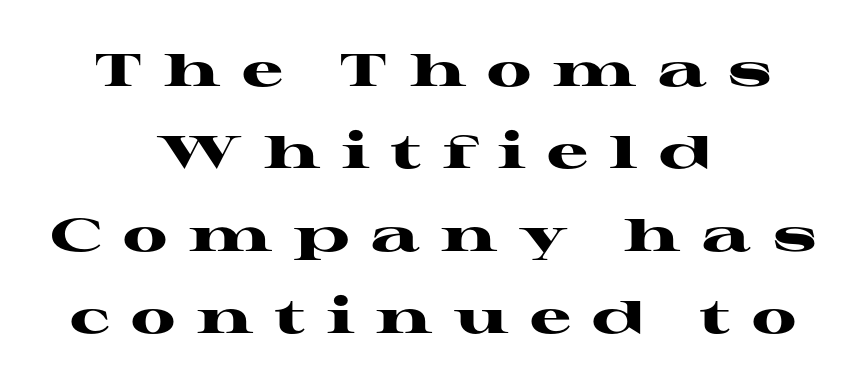
Quick note: underline off. Each line is balanced around a shared central axis. Display-style spreading of the glyphs; the letterfit is very open. In terms of weight, the rendering is a true, heavy bold. Do the letters lean? They stand straight. Proportional: the letters do not fall into vertical columns.
